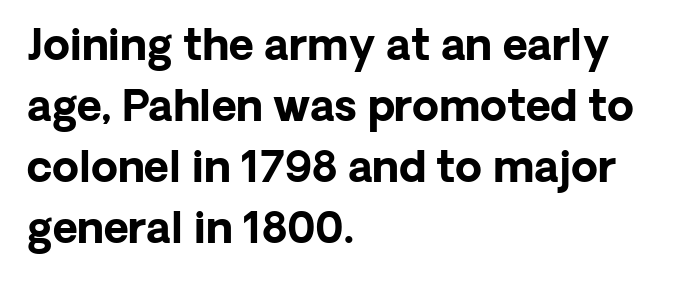
Q: Is the text bold? A: Yes.
Q: Is the text italic (slanted)? A: No, it is upright.
Q: Is the typeface a serif or a sans-serif typeface? A: Sans-serif.
Q: Is the text underlined? A: No.
Q: How is the paragraph aligned? A: Left-aligned.
Q: Is the spacing between letters normal or unusually wide? A: Normal.
Q: Is the spacing between lines tight, normal or loose? A: Normal.
Q: Width (condensed, normal, or wide)? A: Normal.
Q: Stroke contrast? A: Low.
Q: x-height? A: Medium.
Q: Monospaced? A: No.
